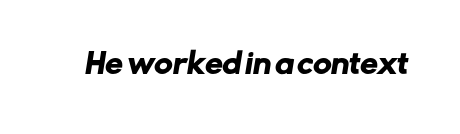
Q: Is the typeface a serif or a sans-serif typeface? A: Sans-serif.
Q: Is the text underlined? A: No.
Q: Is the spacing between letters normal or unusually wide? A: Normal.
Q: Width (condensed, normal, or wide)? A: Normal.
Q: Stroke contrast? A: Low.
Q: x-height? A: Medium.
Q: Monospaced? A: No.
